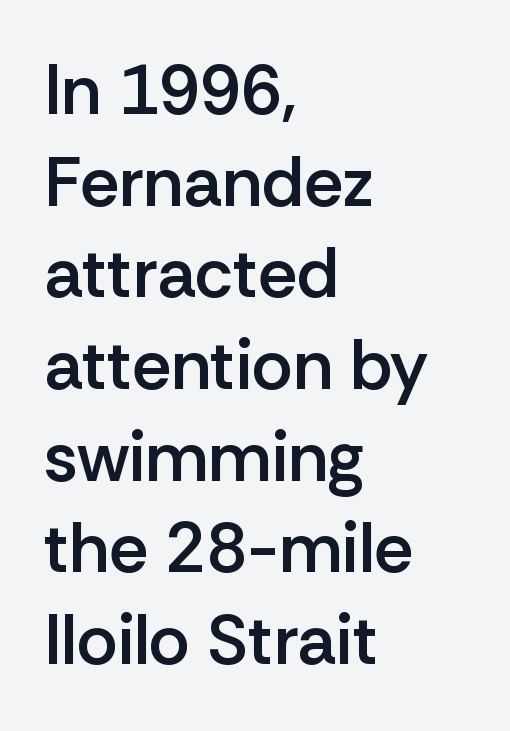
The image shows 70 px semibold sans-serif type, upright; set left-aligned, normal line spacing (1.31x), normal letter spacing, not underlined; low stroke contrast and a medium x-height.
